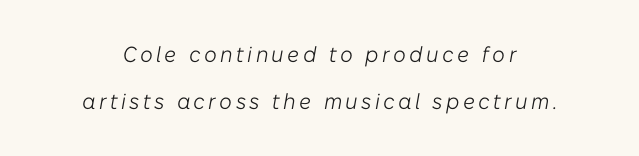
Q: Is the text bold? A: No.
Q: Is the text italic (slanted)? A: Yes, it leans right by about 10 degrees.
Q: Is the text underlined? A: No.
Q: Is the spacing between lines tight, normal or loose? A: Loose.
